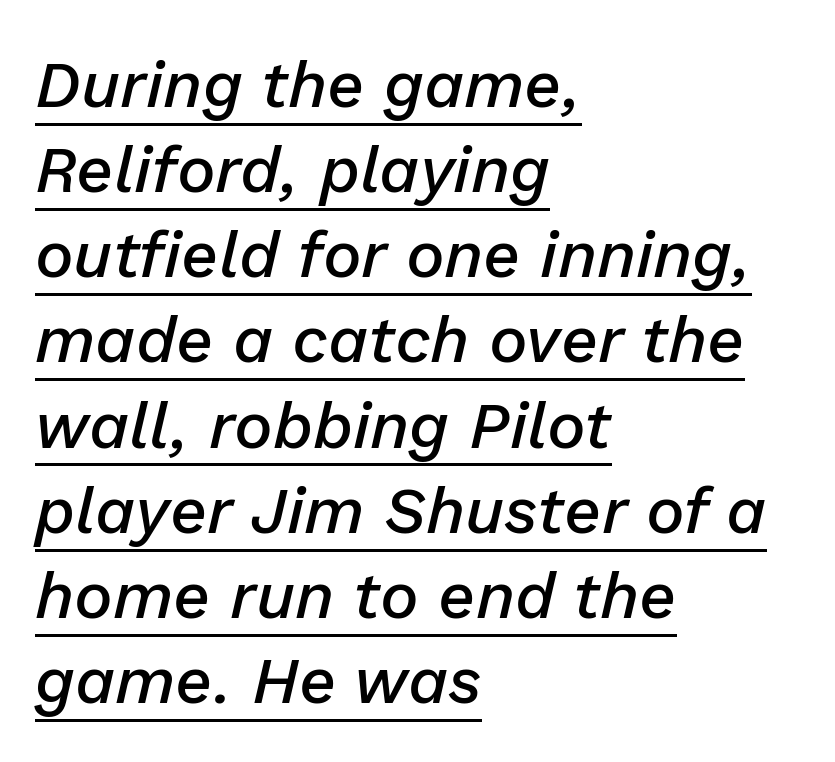
A normal amount of white space separates one row of letters from the next. Typesetter's note: demi weight, one step under bold. Spacing between characters is what you'd get straight out of the box. Compared with ordinary roman type, these characters are visibly tilted. Does a line run under the words? Yes, clearly.
